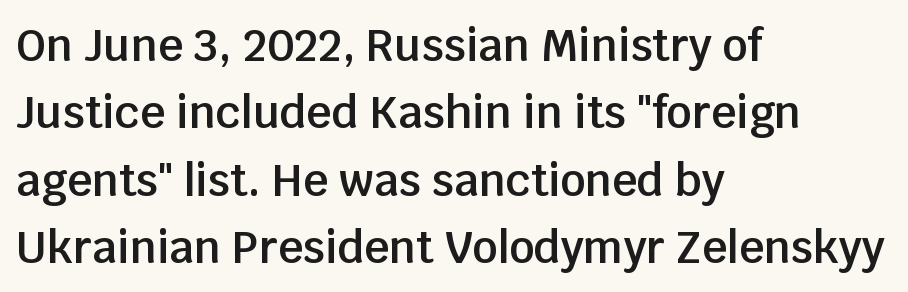
{"serif": "no", "italic": "no", "bold": "semi", "weight": "semibold", "width": "normal", "stroke_contrast": "low", "x_height": "large", "monospaced": "no", "underline": "no", "align": "left", "line_spacing": "normal", "line_spacing_ratio": 1.53, "letter_spacing": "normal", "letter_spacing_em": 0.0, "glyph_px": 44}
